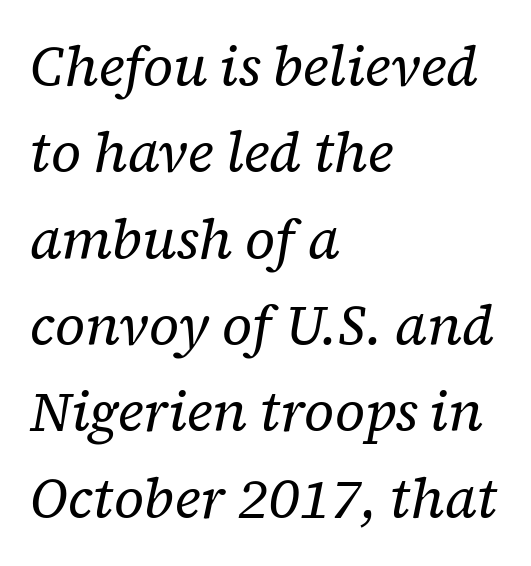
The image shows 55 px regular-weight serif type, italic (leaning right); set left-aligned, normal line spacing (1.57x), normal letter spacing, not underlined; low stroke contrast and a medium x-height.
